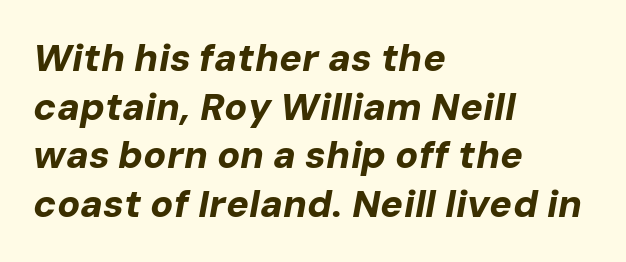
The paragraph shown leans on its left margin. Think of a printed novel: that variable character pitch is what you see here. Glance below the letters and you will spot only blank space. The letters are bold, with thick, heavy strokes.
